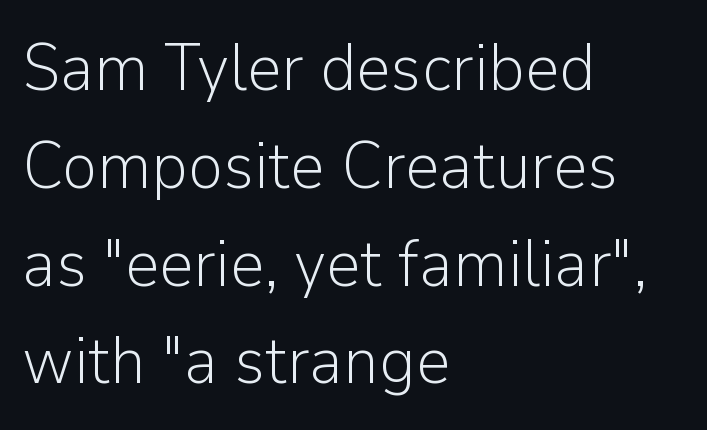
Q: Is the text bold? A: No.
Q: Is the text italic (slanted)? A: No, it is upright.
Q: Is the typeface a serif or a sans-serif typeface? A: Sans-serif.
Q: Is the text underlined? A: No.
Q: How is the paragraph aligned? A: Left-aligned.
Q: Is the spacing between letters normal or unusually wide? A: Normal.
Q: Is the spacing between lines tight, normal or loose? A: Normal.
Q: Width (condensed, normal, or wide)? A: Normal.
Q: Stroke contrast? A: Low.
Q: x-height? A: Medium.
Q: Monospaced? A: No.
